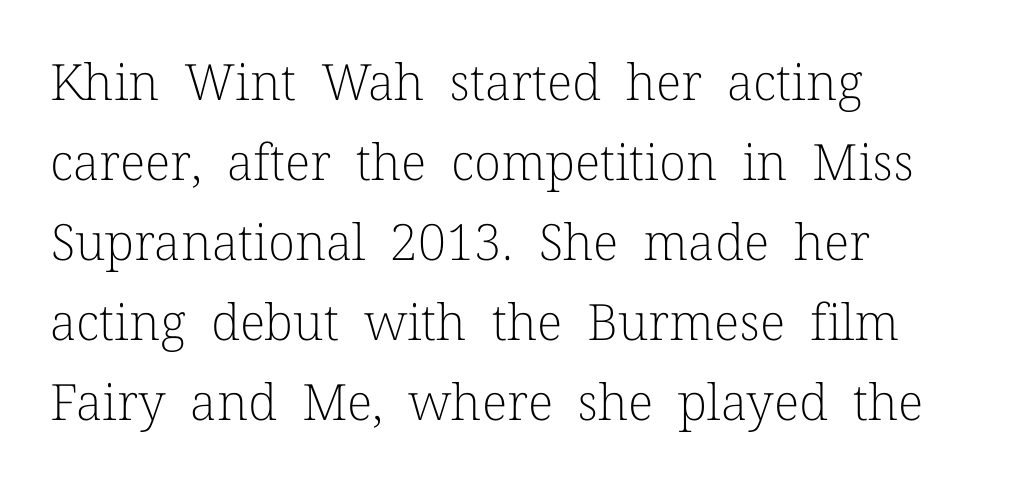
{"serif": "yes", "italic": "no", "bold": "no", "weight": "light", "width": "normal", "stroke_contrast": "low", "x_height": "medium", "monospaced": "no", "underline": "no", "align": "left", "line_spacing": "normal", "line_spacing_ratio": 1.6, "letter_spacing": "normal", "letter_spacing_em": 0.0, "glyph_px": 50}
